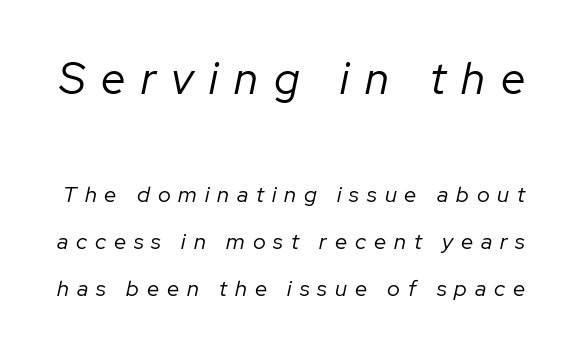
Q: Is the text bold? A: No.
Q: Is the text italic (slanted)? A: Yes, it leans right by about 12 degrees.
Q: Is the text underlined? A: No.
Q: Is the spacing between letters normal or unusually wide? A: Unusually wide.
Q: Is the spacing between lines tight, normal or loose? A: Loose.
Q: Which block of text is set in a larger size, the first (top) or the second (bottom)? A: The first (top) one.
Q: Width (condensed, normal, or wide)? A: Normal.
Q: Stroke contrast? A: Low.
Q: x-height? A: Medium.
Q: Monospaced? A: No.
